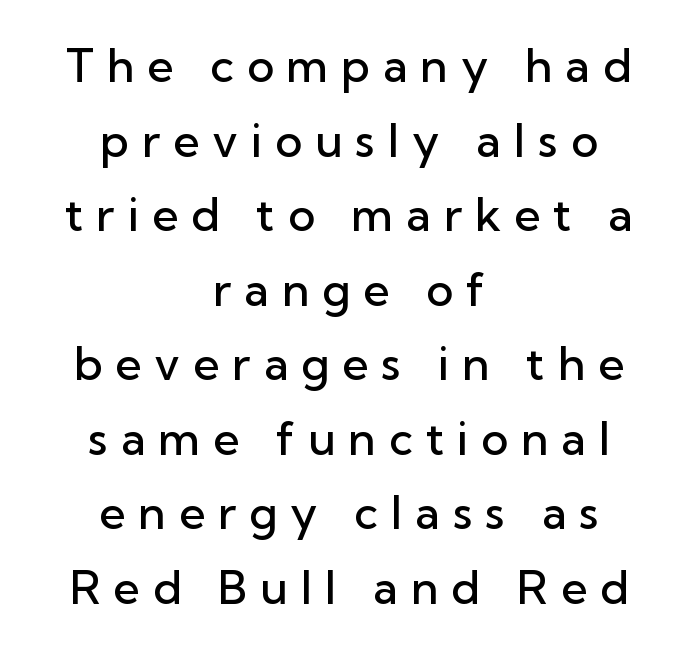
The image shows 46 px semibold sans-serif type, upright; set centered, normal line spacing (1.62x), unusually wide letter spacing (+0.28 em), not underlined; low stroke contrast and a medium x-height.
